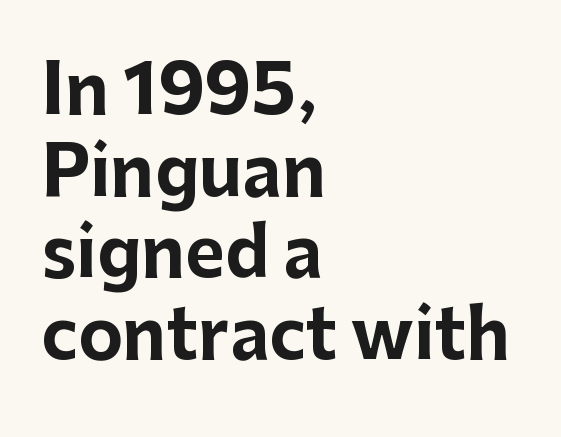
The image shows 68 px bold sans-serif type, upright; set left-aligned, line spacing 1.2x, normal letter spacing, not underlined; low stroke contrast and a medium x-height.
